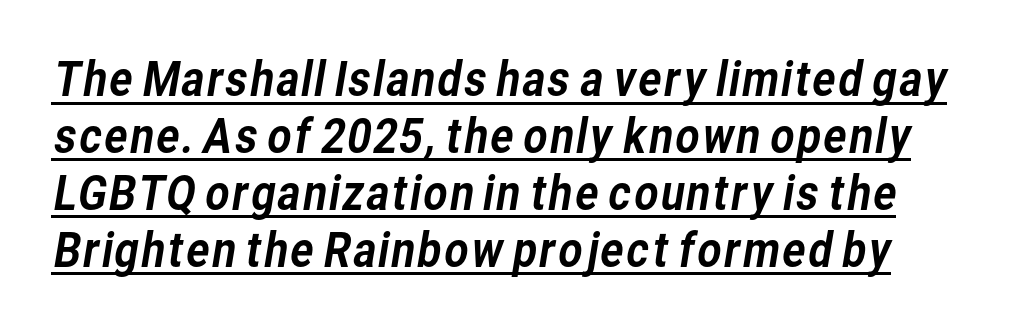
The image shows 47 px sans-serif type; set line spacing 1.21x, normal letter spacing, underlined; low stroke contrast and a medium x-height.
